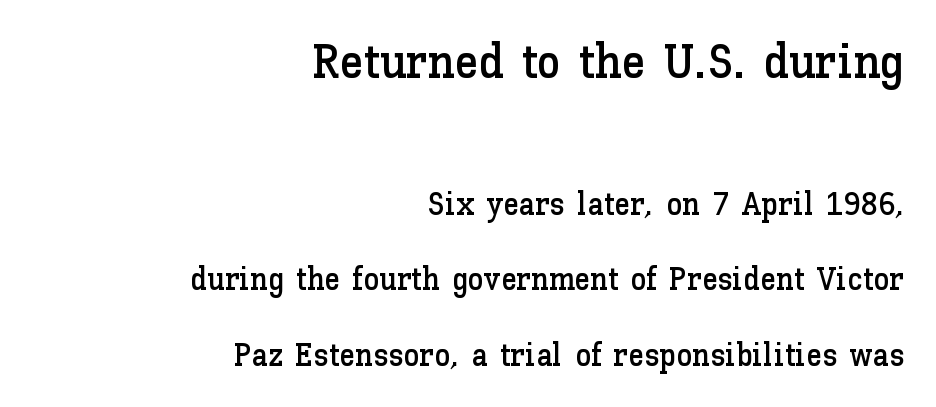
The block of text is sparse from top to bottom, with ample space between rows. The glyphs are unaccompanied by any horizontal stroke below them. The typesetter chose a ragged-left arrangement here. Reading top to bottom, the characters get smaller at the block break. Nope, not italic — everything's standing straight.
